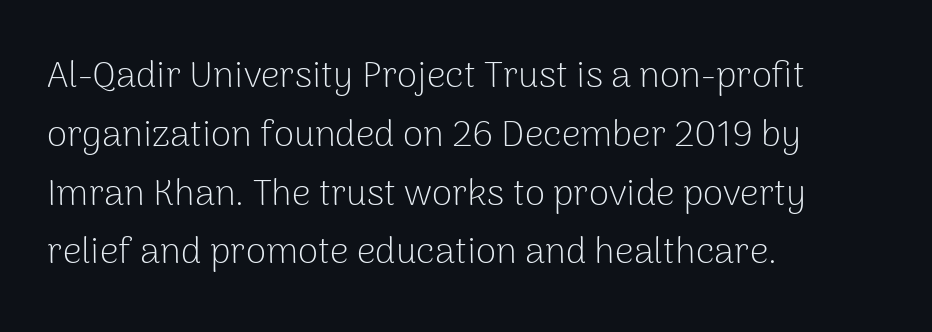
{"serif": "no", "italic": "no", "bold": "no", "weight": "light", "width": "normal", "stroke_contrast": "low", "x_height": "medium", "monospaced": "no", "underline": "no", "align": "left", "line_spacing": "normal", "line_spacing_ratio": 1.59, "letter_spacing": "normal", "letter_spacing_em": 0.0, "glyph_px": 37}
